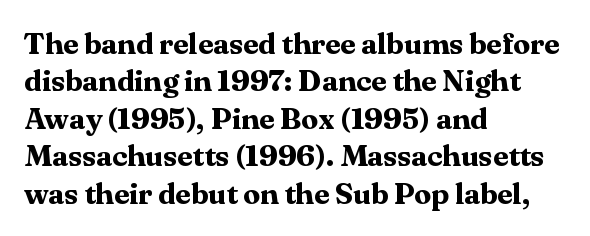
A clean baseline with only descenders dipping below it. Stroke thickness is high; the sample reads as a true bold. The passage is arranged the way most books set body copy — flush left. Compared with typical paragraphs, the rows here are spaced about the same. The passage shown is typed in a proportional face where columns would drift.
